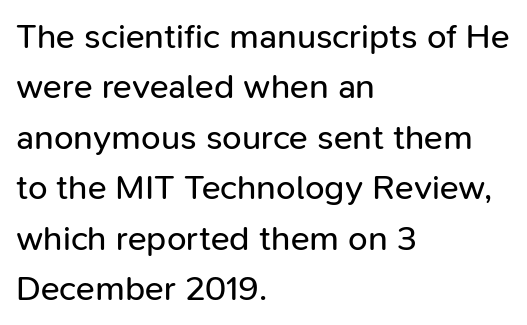
Q: Is the text bold? A: No.
Q: Is the text italic (slanted)? A: No, it is upright.
Q: Is the typeface a serif or a sans-serif typeface? A: Sans-serif.
Q: Is the text underlined? A: No.
Q: How is the paragraph aligned? A: Left-aligned.
Q: Is the spacing between letters normal or unusually wide? A: Normal.
Q: Is the spacing between lines tight, normal or loose? A: Normal.
Q: Width (condensed, normal, or wide)? A: Normal.
Q: Stroke contrast? A: Low.
Q: x-height? A: Medium.
Q: Monospaced? A: No.
